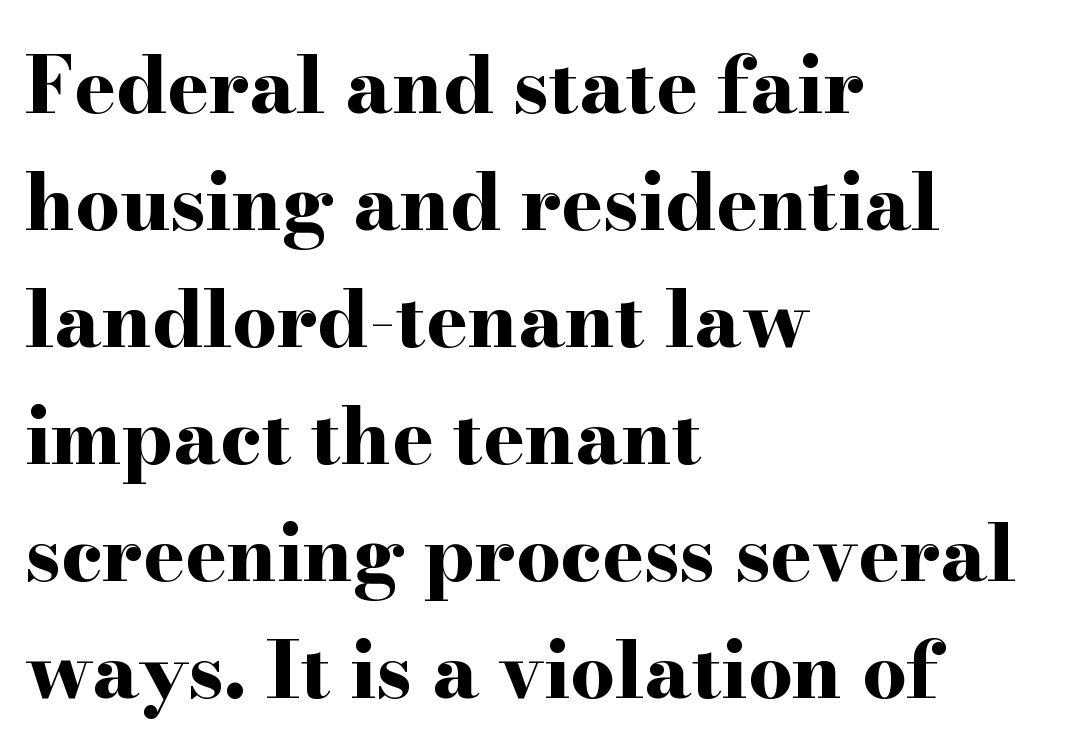
Every letter is thick-stroked: bold, no question. The rendering keeps characters at their native spacing. Yep, those are serifs on the letters. A bare baseline throughout the passage. This sample uses an upright cut, with every glyph sitting square on the baseline. Each letter keeps its own natural width here, so spacing adapts to shape.
